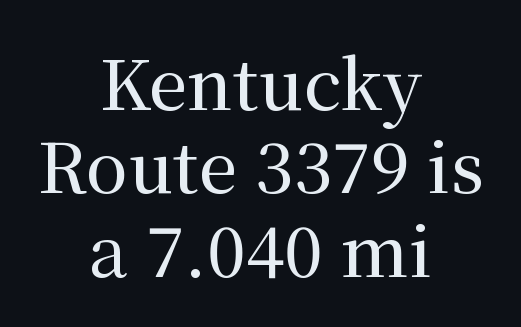
The image shows 69 px serif type, upright; set centered, line spacing 1.21x, normal letter spacing, not underlined; medium stroke contrast and a medium x-height.
